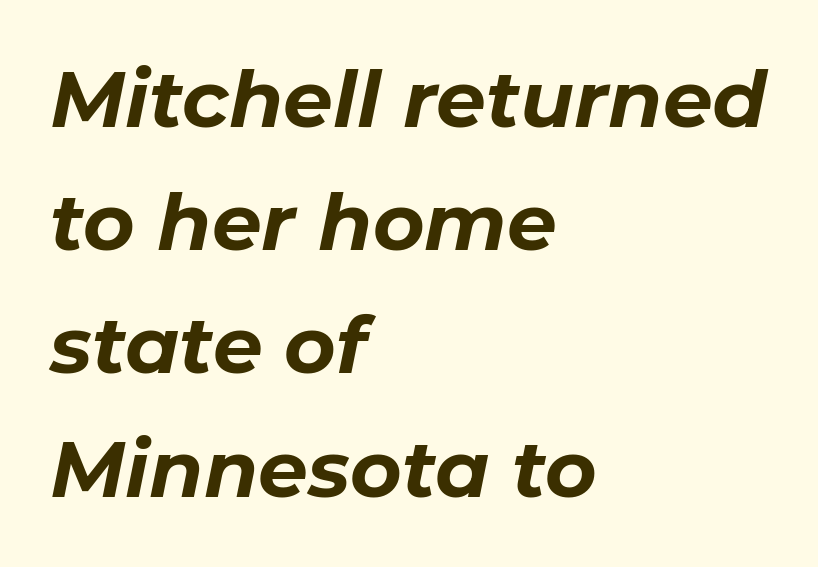
{"italic": "yes", "lean": "right", "slant_degrees": 11, "bold": "yes", "weight": "bold", "width": "normal", "stroke_contrast": "low", "x_height": "medium", "monospaced": "no", "underline": "no", "align": "left", "line_spacing": "normal", "line_spacing_ratio": 1.56, "letter_spacing": "normal", "letter_spacing_em": 0.0, "glyph_px": 79}
